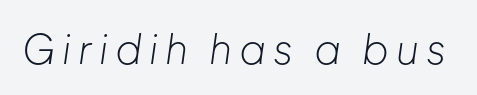
The text carries the slant typical of an italic or oblique font. The foot of each line stays bare and open. Character widths vary here, with narrow letters taking less room than wide ones. The cut favours lightness, reaching ordinary text weight at its darkest.
